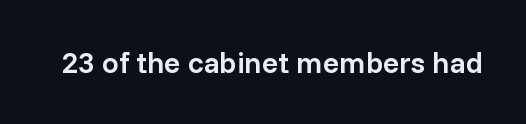
The image shows 30 px semibold sans-serif type, upright; set normal letter spacing, not underlined; low stroke contrast and a medium x-height.
